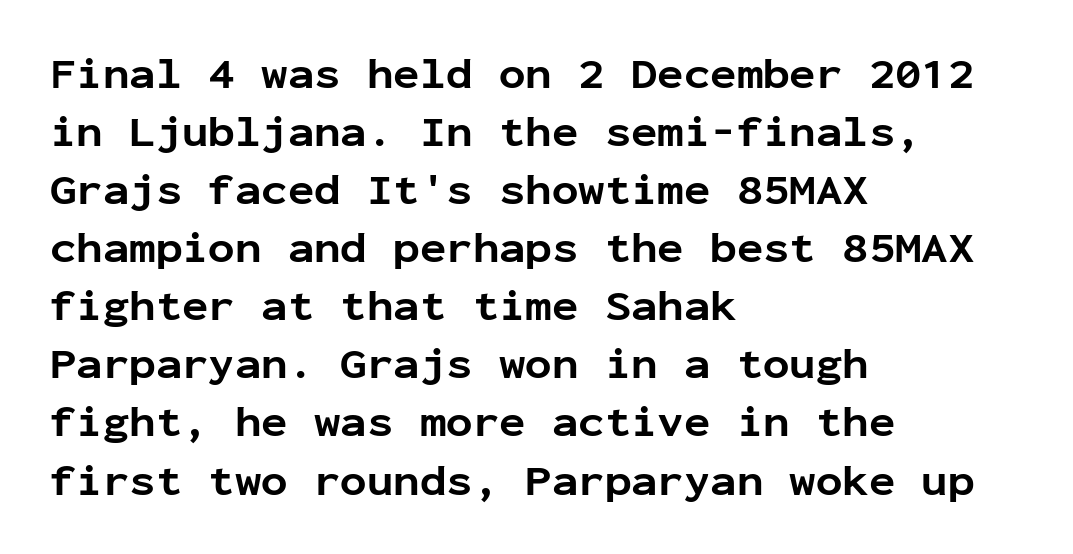
Q: Is the text bold? A: Yes.
Q: Is the text italic (slanted)? A: No, it is upright.
Q: Is the typeface a serif or a sans-serif typeface? A: Sans-serif.
Q: Is the text underlined? A: No.
Q: How is the paragraph aligned? A: Left-aligned.
Q: Is the spacing between letters normal or unusually wide? A: Normal.
Q: Is the spacing between lines tight, normal or loose? A: Normal.
Q: Width (condensed, normal, or wide)? A: Normal.
Q: Stroke contrast? A: Low.
Q: x-height? A: Medium.
Q: Monospaced? A: Yes.
